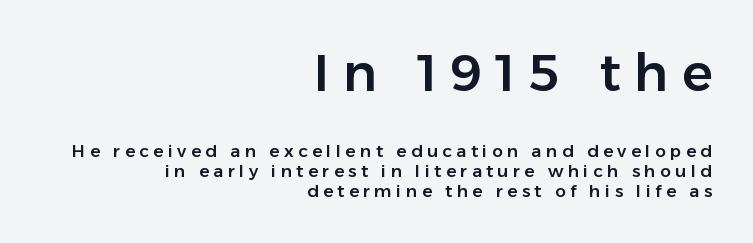
Letters rest on an invisible, unmarked baseline. Every stem runs plumb, perpendicular to the baseline. Students, note that the glyphs here are deliberately spaced far apart. Teacher's note: observe the even right margin — that is flush-right alignment.
